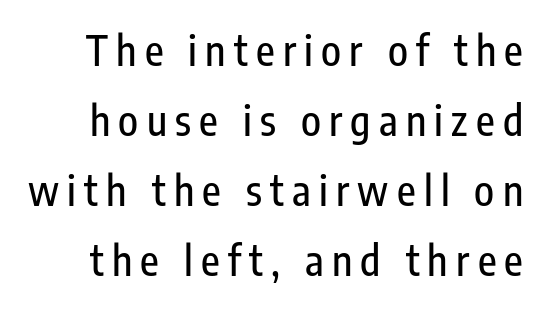
{"serif": "no", "italic": "no", "width": "condensed", "stroke_contrast": "low", "x_height": "medium", "monospaced": "no", "underline": "no", "line_spacing_ratio": 1.71, "letter_spacing": "wide", "letter_spacing_em": 0.2, "glyph_px": 41}
